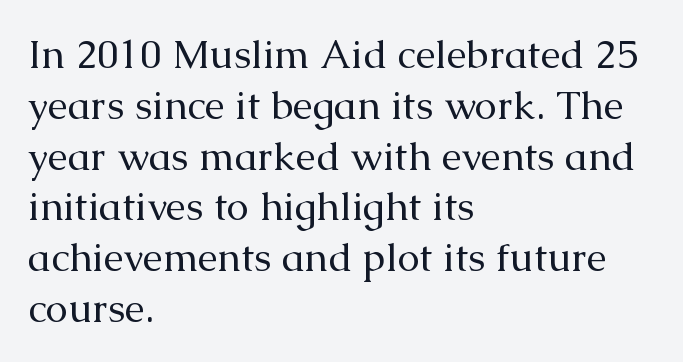
Q: Is the text bold? A: No.
Q: Is the text italic (slanted)? A: No, it is upright.
Q: Is the typeface a serif or a sans-serif typeface? A: Serif.
Q: Is the text underlined? A: No.
Q: How is the paragraph aligned? A: Left-aligned.
Q: Is the spacing between letters normal or unusually wide? A: Normal.
Q: Is the spacing between lines tight, normal or loose? A: Normal.
Q: Width (condensed, normal, or wide)? A: Normal.
Q: Stroke contrast? A: Medium.
Q: x-height? A: Medium.
Q: Monospaced? A: No.
